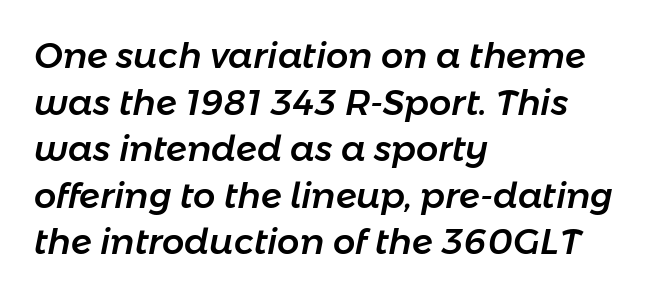
Think of a printed novel: that variable character pitch is what you see here. Type without underlining. The lines sit at an ordinary, default distance from one another. The font's italic variant was chosen for this text. Honestly, the letter spacing is just normal — you wouldn't notice it. The lines are quadded left.
